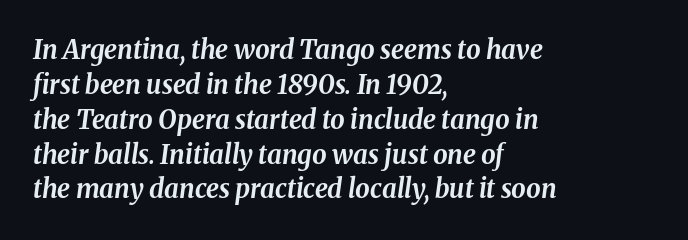
The image shows 26 px bold type, italic (leaning right); set left-aligned, normal line spacing (1.34x), normal letter spacing, not underlined.
